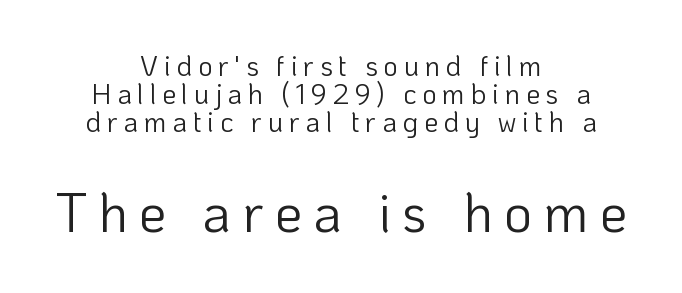
Character widths vary here, with narrow letters taking less room than wide ones. You can tell from the bare stems that sans-serif type was used. Descenders hang freely into open space. A student would call this center alignment; a typographer would say set centered.
